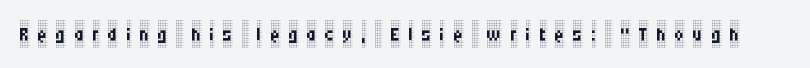
The image shows 27 px text type, upright; set unusually wide letter spacing (+0.31 em), not underlined.
